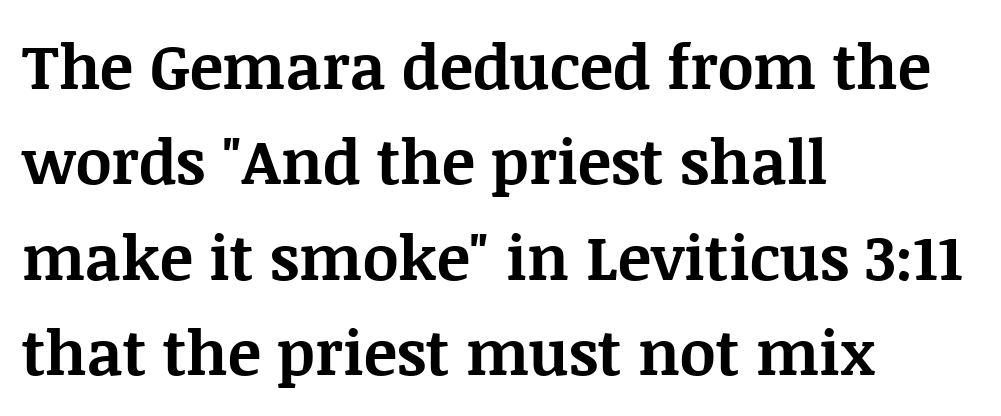
Does the weight exceed regular? Yes, all the way to bold. Think of a printed novel: that variable character pitch is what you see here. These lines keep a tight, regular rhythm from letter to letter. Ordinary non-slanted type is in use. Font category for this specimen: serif. Words float on clear page, feet unadorned.
